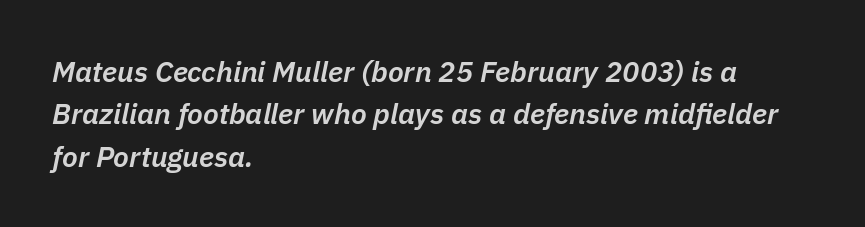
Q: Is the text bold? A: Semi-bold.
Q: Is the text italic (slanted)? A: Yes, it leans right by about 11 degrees.
Q: Is the text underlined? A: No.
Q: How is the paragraph aligned? A: Left-aligned.
Q: Is the spacing between letters normal or unusually wide? A: Normal.
Q: Is the spacing between lines tight, normal or loose? A: Normal.
Q: Width (condensed, normal, or wide)? A: Normal.
Q: Stroke contrast? A: Low.
Q: x-height? A: Medium.
Q: Monospaced? A: No.
